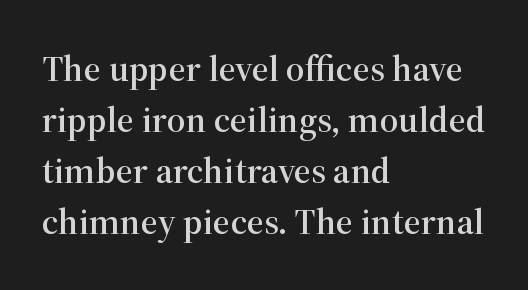
{"serif": "yes", "italic": "no", "width": "normal", "stroke_contrast": "high", "x_height": "medium", "monospaced": "no", "underline": "no", "align": "left", "line_spacing": "normal", "line_spacing_ratio": 1.38, "letter_spacing": "normal", "letter_spacing_em": 0.0, "glyph_px": 37}
